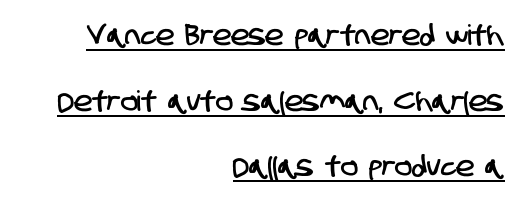
{"serif": "no", "width": "condensed", "stroke_contrast": "low", "x_height": "large", "monospaced": "no", "underline": "yes", "align": "right", "line_spacing": "loose", "line_spacing_ratio": 2.34, "letter_spacing": "normal", "letter_spacing_em": 0.0, "glyph_px": 28}
